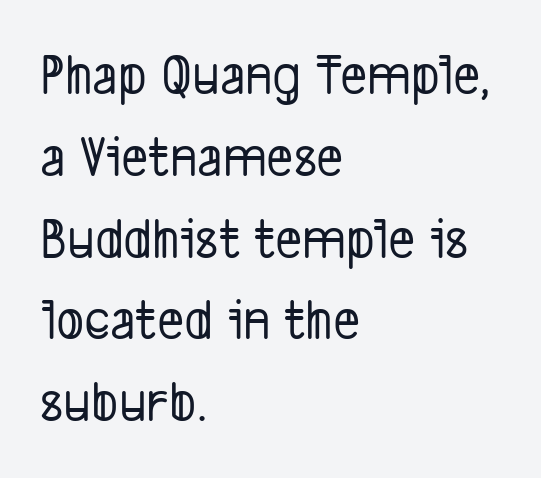
Q: Is the typeface a serif or a sans-serif typeface? A: Sans-serif.
Q: Is the text underlined? A: No.
Q: How is the paragraph aligned? A: Left-aligned.
Q: Is the spacing between letters normal or unusually wide? A: Normal.
Q: Is the spacing between lines tight, normal or loose? A: Normal.
Q: Width (condensed, normal, or wide)? A: Condensed.
Q: Stroke contrast? A: Low.
Q: x-height? A: Medium.
Q: Monospaced? A: No.
